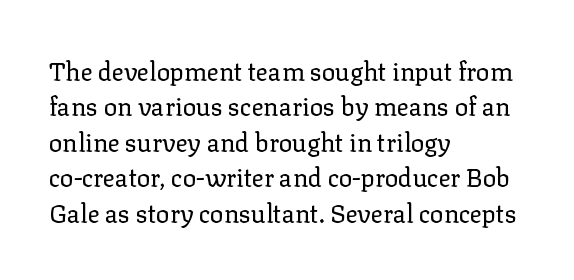
Plain, unruled lines of type. Is the type heavy? It reads as light-to-regular instead. Interline gaps are of average width in this sample. In terms of posture, this sample is upright. These lines are set flush left with a ragged right edge. Nothing unusual about the tracking: characters are spaced as the font intends.
